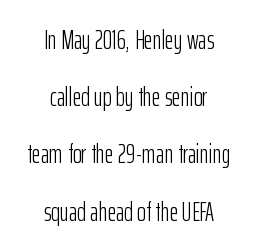
Q: Is the text bold? A: No.
Q: Is the text italic (slanted)? A: No, it is upright.
Q: Is the text underlined? A: No.
Q: How is the paragraph aligned? A: Centered.
Q: Is the spacing between letters normal or unusually wide? A: Normal.
Q: Is the spacing between lines tight, normal or loose? A: Loose.
